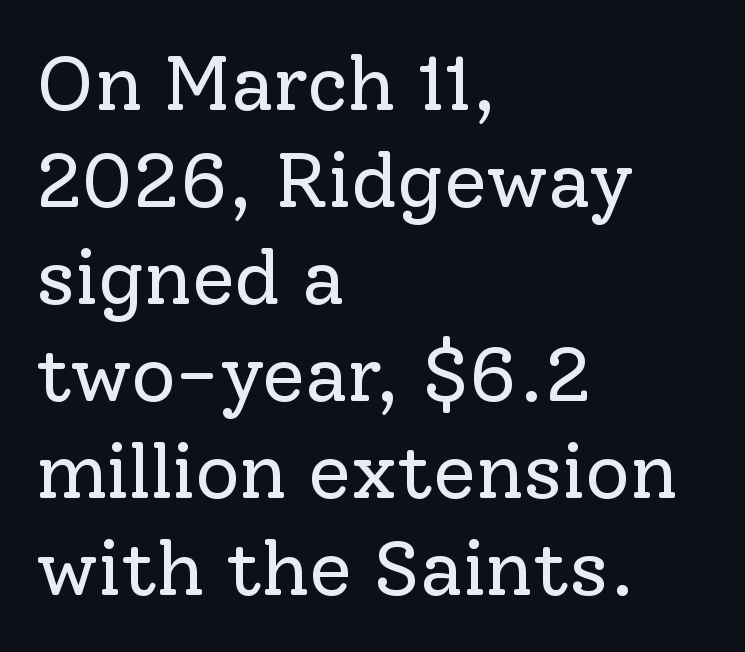
This is roman type, the default non-slanted kind. Beneath every word, the page is bare. Here the designer chose a conventional face with non-uniform glyph widths. Summary of weight: not heavy and not bold. The designer went with a serif here, giving each stem small feet. The lines in this sample share a left origin and differ only in where they stop.
